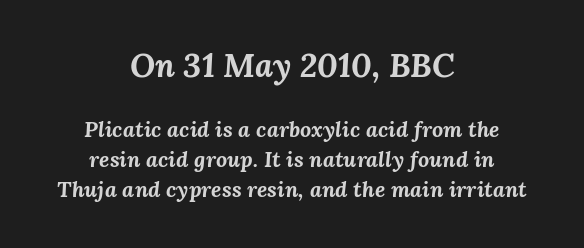
{"italic": "yes", "lean": "right", "slant_degrees": 3, "bold": "yes", "weight": "bold", "width": "normal", "stroke_contrast": "medium", "x_height": "medium", "monospaced": "no", "underline": "no", "align": "center", "line_spacing": "normal", "line_spacing_ratio": 1.36, "letter_spacing": "normal", "letter_spacing_em": 0.0, "larger_block": "first", "size_ratio": 1.5, "glyph_px": 33}
